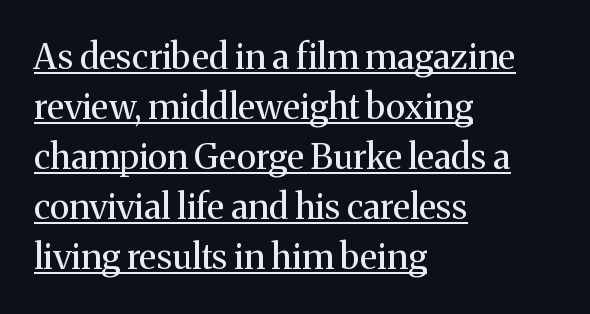
{"serif": "yes", "italic": "no", "bold": "no", "weight": "regular", "width": "normal", "stroke_contrast": "medium", "x_height": "medium", "monospaced": "no", "underline": "yes", "align": "left", "line_spacing": "normal", "line_spacing_ratio": 1.43, "letter_spacing": "normal", "letter_spacing_em": 0.0, "glyph_px": 35}
